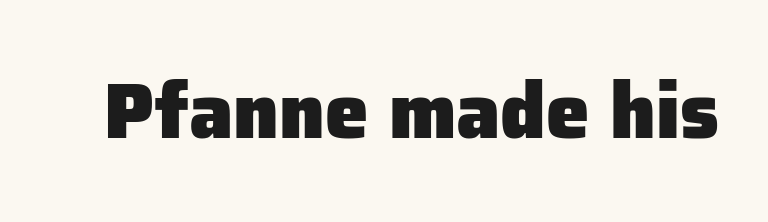
{"serif": "no", "italic": "no", "bold": "yes", "weight": "heavy", "width": "normal", "stroke_contrast": "low", "x_height": "medium", "monospaced": "no", "underline": "no", "letter_spacing": "normal", "letter_spacing_em": 0.0, "glyph_px": 78}
